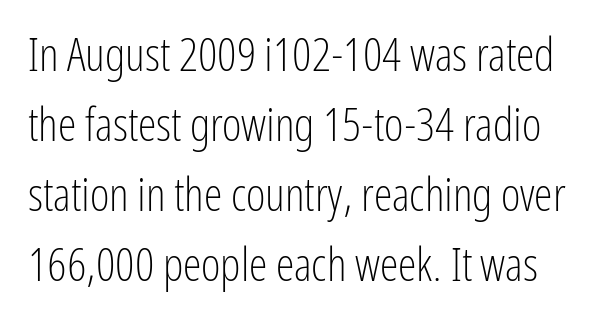
The image shows 47 px light, condensed sans-serif type, upright; set normal line spacing (1.49x), normal letter spacing, not underlined; low stroke contrast and a medium x-height.
